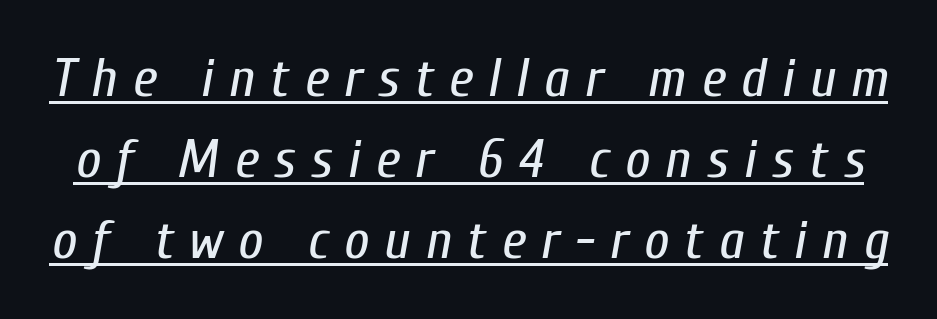
{"italic": "yes", "lean": "right", "slant_degrees": 10, "bold": "no", "weight": "regular", "width": "condensed", "stroke_contrast": "low", "x_height": "medium", "monospaced": "no", "underline": "yes", "line_spacing": "normal", "line_spacing_ratio": 1.47, "letter_spacing": "wide", "letter_spacing_em": 0.28, "glyph_px": 55}
